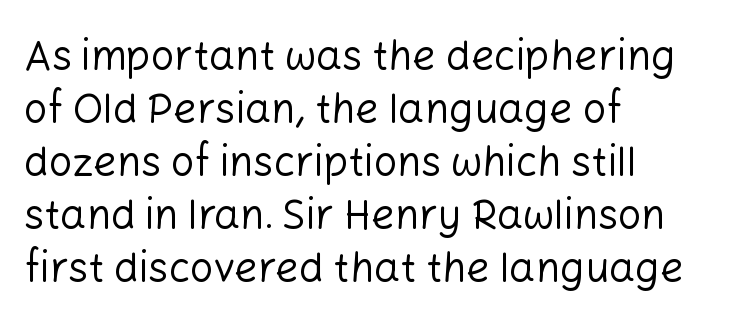
{"serif": "no", "italic": "no", "bold": "no", "weight": "regular", "width": "normal", "stroke_contrast": "low", "x_height": "medium", "monospaced": "no", "underline": "no", "align": "left", "line_spacing": "normal", "line_spacing_ratio": 1.29, "letter_spacing": "normal", "letter_spacing_em": 0.0, "glyph_px": 41}
